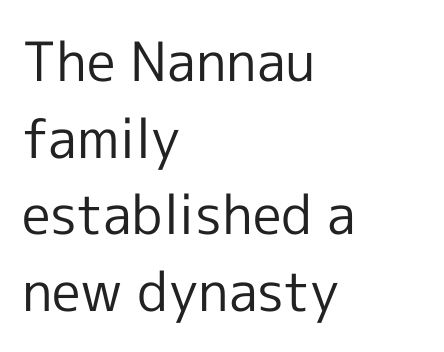
{"serif": "no", "italic": "no", "bold": "no", "weight": "regular", "width": "normal", "x_height": "medium", "monospaced": "no", "underline": "no", "align": "left", "line_spacing": "normal", "line_spacing_ratio": 1.42, "letter_spacing": "normal", "letter_spacing_em": 0.0, "glyph_px": 54}
